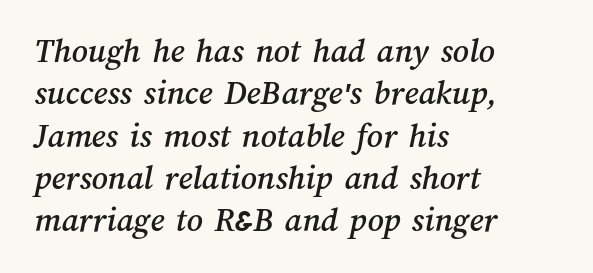
Q: Is the text underlined? A: No.
Q: How is the paragraph aligned? A: Left-aligned.
Q: Is the spacing between letters normal or unusually wide? A: Normal.
Q: Width (condensed, normal, or wide)? A: Normal.
Q: Stroke contrast? A: Medium.
Q: x-height? A: Medium.
Q: Monospaced? A: No.
